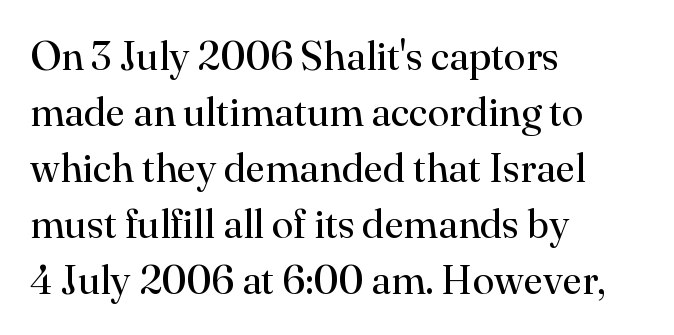
The passage shown is typed in a proportional face where columns would drift. The typography opts for an upright posture over an oblique one. Interline gaps are of average width in this sample. Letterform terminals end in serifs throughout the passage.
